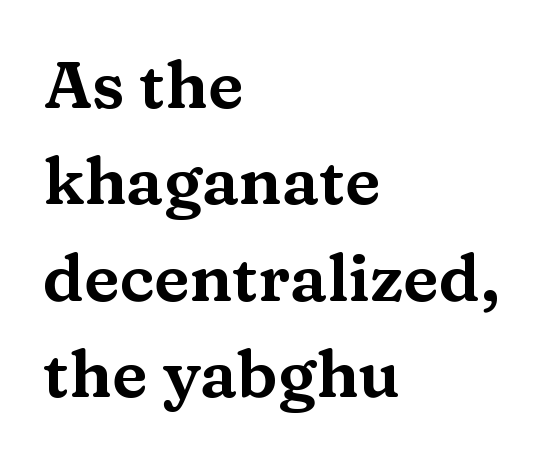
{"serif": "yes", "italic": "no", "width": "wide", "stroke_contrast": "medium", "x_height": "medium", "monospaced": "no", "underline": "no", "align": "left", "line_spacing": "normal", "line_spacing_ratio": 1.46, "letter_spacing": "normal", "letter_spacing_em": 0.0, "glyph_px": 66}
